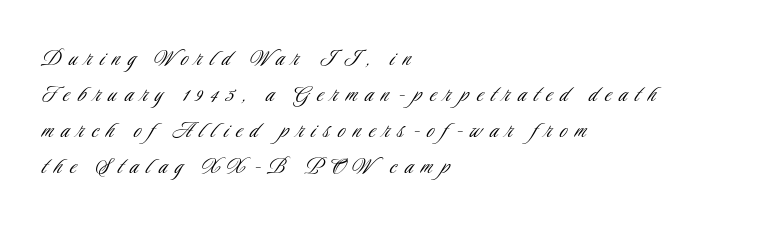
{"bold": "no", "underline": "no", "align": "left", "line_spacing": "normal", "line_spacing_ratio": 1.39, "letter_spacing": "wide", "letter_spacing_em": 0.31, "glyph_px": 26}
